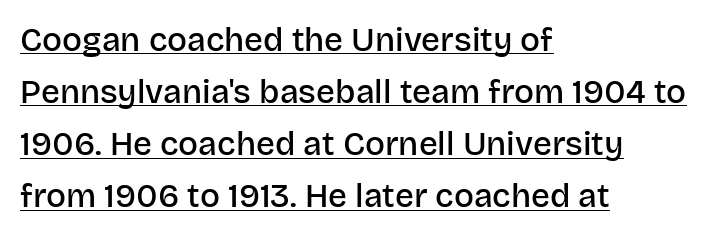
Q: Is the text bold? A: Semi-bold.
Q: Is the text italic (slanted)? A: No, it is upright.
Q: Is the typeface a serif or a sans-serif typeface? A: Sans-serif.
Q: Is the text underlined? A: Yes.
Q: How is the paragraph aligned? A: Left-aligned.
Q: Is the spacing between letters normal or unusually wide? A: Normal.
Q: Is the spacing between lines tight, normal or loose? A: Normal.
Q: Width (condensed, normal, or wide)? A: Normal.
Q: Stroke contrast? A: Low.
Q: x-height? A: Large.
Q: Monospaced? A: No.
